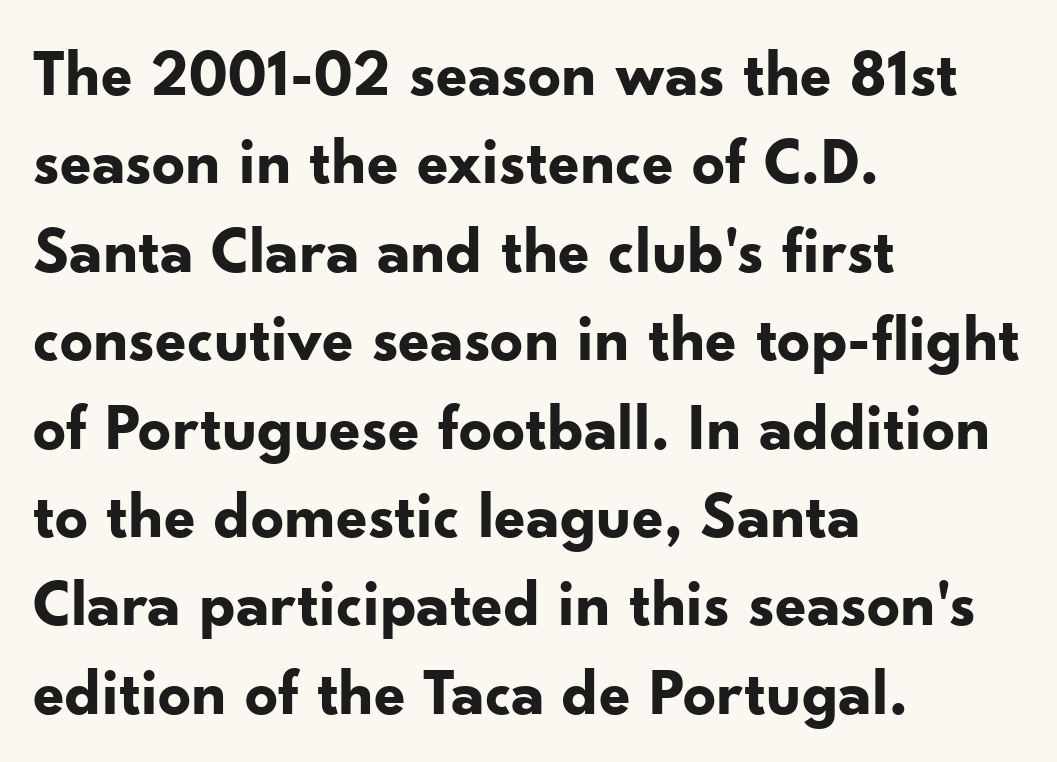
{"serif": "no", "italic": "no", "bold": "yes", "weight": "bold", "width": "normal", "stroke_contrast": "low", "x_height": "small", "monospaced": "no", "underline": "no", "align": "left", "line_spacing": "normal", "line_spacing_ratio": 1.36, "letter_spacing": "normal", "letter_spacing_em": 0.0, "glyph_px": 65}
